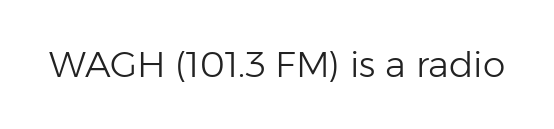
Each letter's strokes conclude bluntly, with no projecting serifs. Does the lettering tilt? It doesn't — this is upright. These lines are rendered in a variable-pitch font. The space directly below the letters is spotless.
